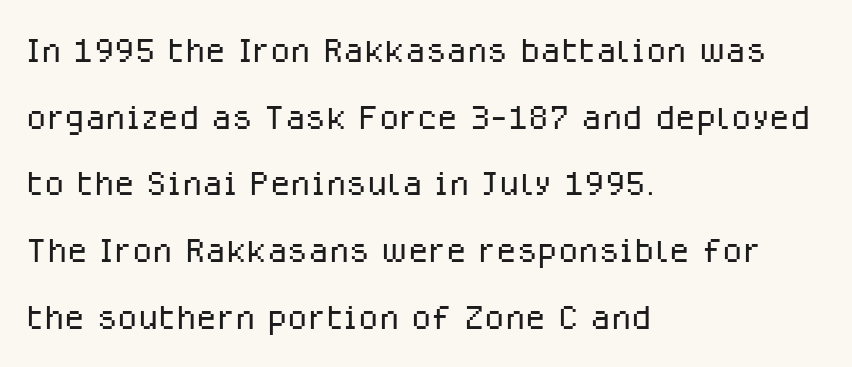
The image shows 47 px light sans-serif type, upright; set left-aligned, normal line spacing (1.42x), normal letter spacing, not underlined; low stroke contrast and a medium x-height.
